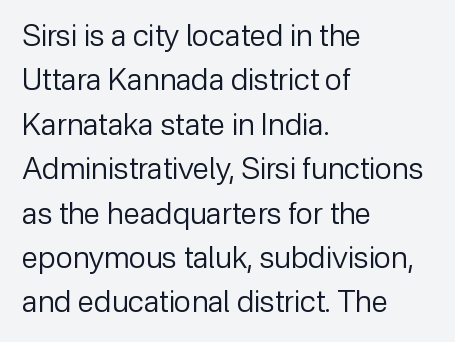
All the whitespace from short lines collects on the right. Check under the words: just untouched page. The horizontal fit of the characters is conventional and even. Grotesque or geometric, the face here clearly has no serifs.
